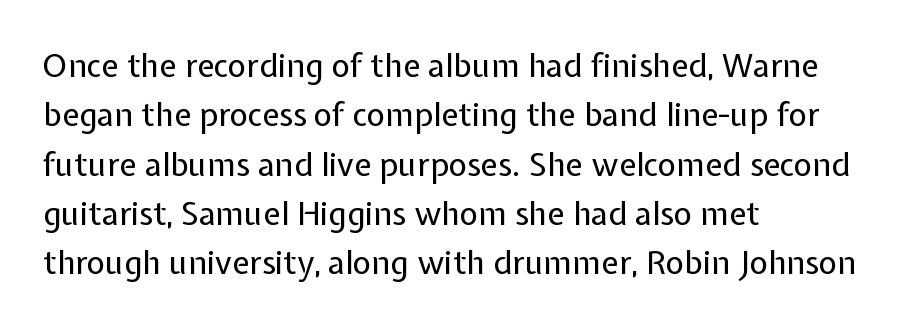
A quiet, ordinary-to-light weight characterises the typeface. These lines are rendered in a variable-pitch font. These lines keep a tight, regular rhythm from letter to letter. The characters display no serif detailing; their extremities are plain. Unlike italic type, these characters show no tilt at all.
